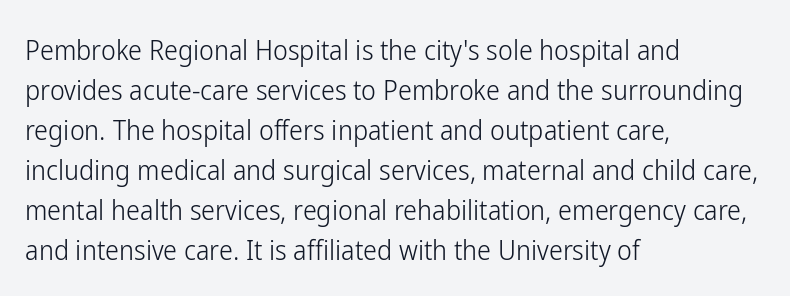
No extra ink here — the face is not bold. A typesetter would call this zero additional tracking. The specimen reads as upright at a glance. Serifs: no, the terminals of the letterforms are clean.
